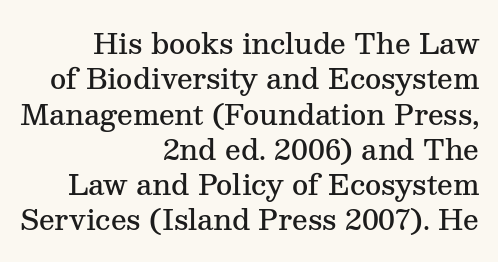
{"serif": "yes", "italic": "no", "bold": "semi", "weight": "semibold", "width": "normal", "stroke_contrast": "medium", "x_height": "medium", "monospaced": "no", "underline": "no", "align": "right", "line_spacing": "normal", "line_spacing_ratio": 1.26, "letter_spacing": "normal", "letter_spacing_em": 0.0, "glyph_px": 28}
